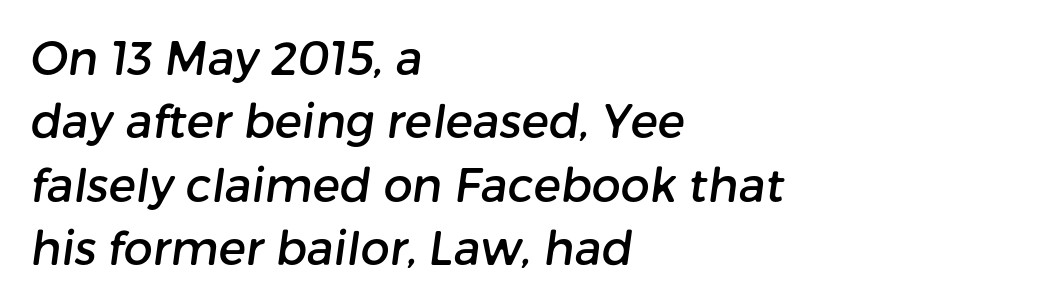
Q: Is the typeface a serif or a sans-serif typeface? A: Sans-serif.
Q: Is the text underlined? A: No.
Q: How is the paragraph aligned? A: Left-aligned.
Q: Is the spacing between letters normal or unusually wide? A: Normal.
Q: Is the spacing between lines tight, normal or loose? A: Normal.
Q: Width (condensed, normal, or wide)? A: Normal.
Q: Stroke contrast? A: Low.
Q: x-height? A: Medium.
Q: Monospaced? A: No.
